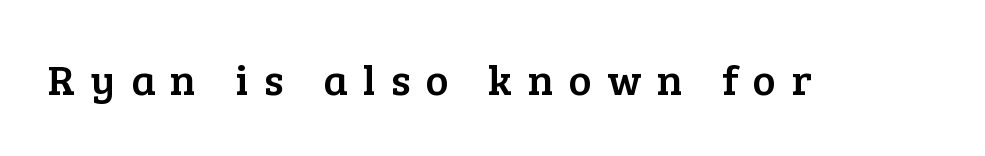
Italic? Not at all — the glyphs are vertical. Observe the serifs anchoring each vertical stroke in this sample. A typesetter would call this heavily tracked-out type. Spacing verdict: proportional, widths tailored to each character.
